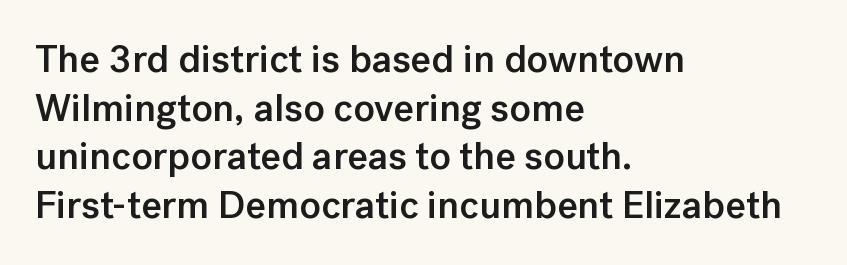
{"serif": "no", "italic": "no", "bold": "semi", "weight": "semibold", "width": "normal", "stroke_contrast": "low", "x_height": "medium", "monospaced": "no", "underline": "no", "align": "left", "line_spacing": "normal", "line_spacing_ratio": 1.25, "letter_spacing": "normal", "letter_spacing_em": 0.0, "glyph_px": 39}
